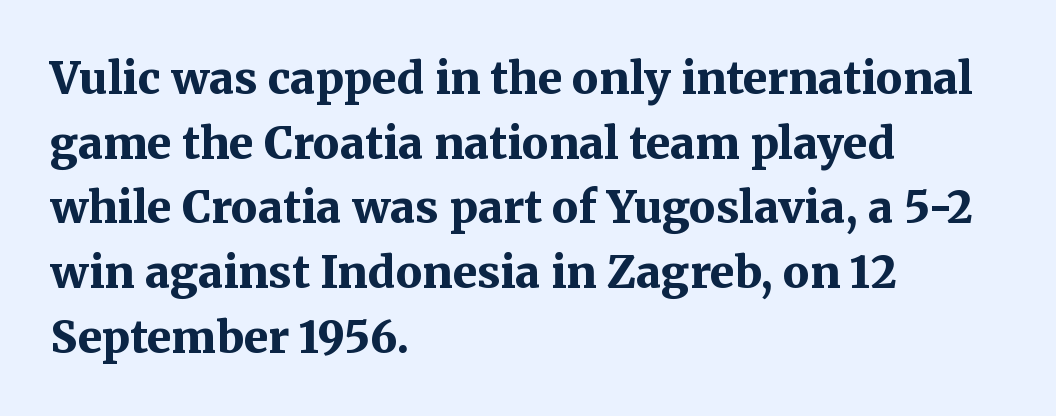
{"serif": "yes", "italic": "no", "bold": "yes", "weight": "bold", "width": "normal", "stroke_contrast": "medium", "x_height": "medium", "monospaced": "no", "underline": "no", "align": "left", "line_spacing": "normal", "line_spacing_ratio": 1.47, "letter_spacing": "normal", "letter_spacing_em": 0.0, "glyph_px": 44}
